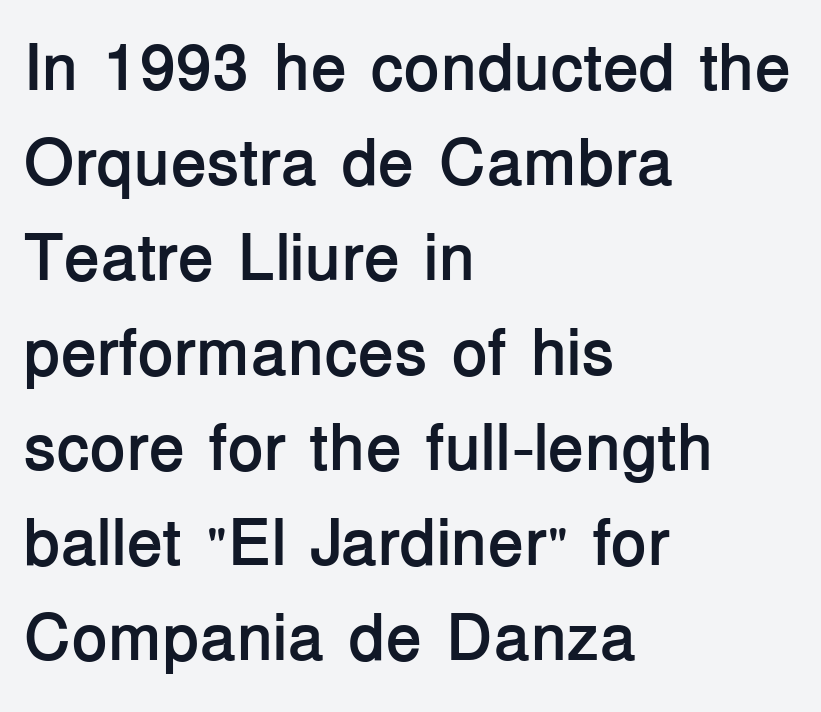
{"serif": "no", "italic": "no", "bold": "yes", "weight": "semibold", "width": "normal", "stroke_contrast": "low", "x_height": "medium", "monospaced": "no", "underline": "no", "align": "left", "line_spacing": "normal", "line_spacing_ratio": 1.44, "letter_spacing": "normal", "letter_spacing_em": 0.0, "glyph_px": 66}
